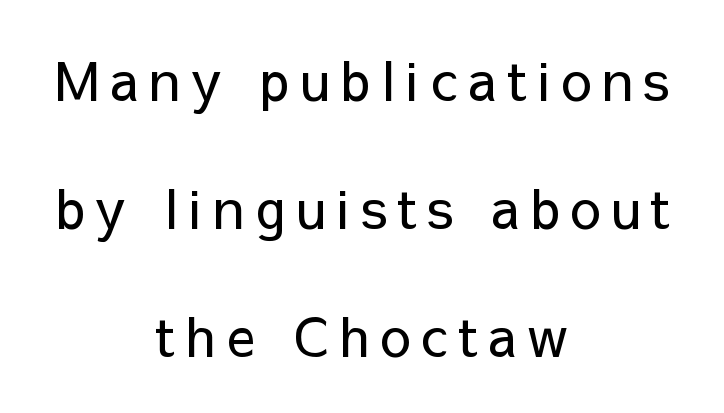
Q: Is the text bold? A: No.
Q: Is the text italic (slanted)? A: No, it is upright.
Q: Is the typeface a serif or a sans-serif typeface? A: Sans-serif.
Q: Is the text underlined? A: No.
Q: How is the paragraph aligned? A: Centered.
Q: Is the spacing between letters normal or unusually wide? A: Unusually wide.
Q: Is the spacing between lines tight, normal or loose? A: Loose.
Q: Width (condensed, normal, or wide)? A: Normal.
Q: Stroke contrast? A: Low.
Q: x-height? A: Medium.
Q: Monospaced? A: No.
